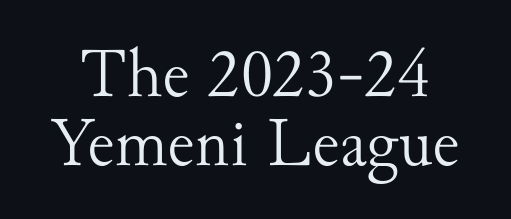
Q: Is the text bold? A: No.
Q: Is the text italic (slanted)? A: No, it is upright.
Q: Is the typeface a serif or a sans-serif typeface? A: Serif.
Q: Is the text underlined? A: No.
Q: Is the spacing between letters normal or unusually wide? A: Normal.
Q: Is the spacing between lines tight, normal or loose? A: Tight.
Q: Width (condensed, normal, or wide)? A: Normal.
Q: Stroke contrast? A: Medium.
Q: x-height? A: Small.
Q: Monospaced? A: No.
